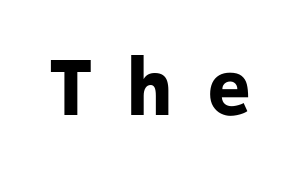
{"serif": "no", "italic": "no", "bold": "yes", "weight": "bold", "width": "normal", "stroke_contrast": "low", "x_height": "medium", "monospaced": "yes", "underline": "no", "letter_spacing": "wide", "letter_spacing_em": 0.44, "glyph_px": 76}
